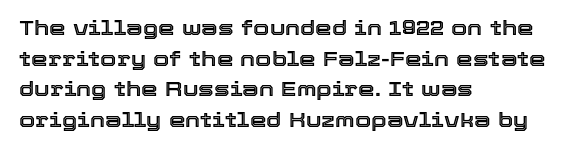
The image shows 21 px text type, upright; set left-aligned, normal line spacing (1.46x), normal letter spacing, not underlined.
